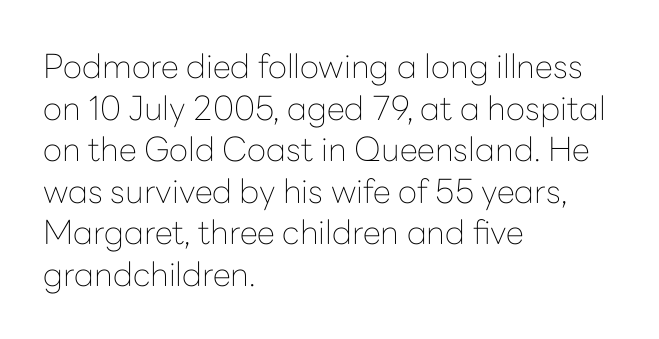
{"serif": "no", "italic": "no", "bold": "no", "weight": "thin", "width": "normal", "stroke_contrast": "low", "x_height": "medium", "monospaced": "no", "underline": "no", "align": "left", "line_spacing": "normal", "line_spacing_ratio": 1.26, "letter_spacing": "normal", "letter_spacing_em": 0.0, "glyph_px": 33}
